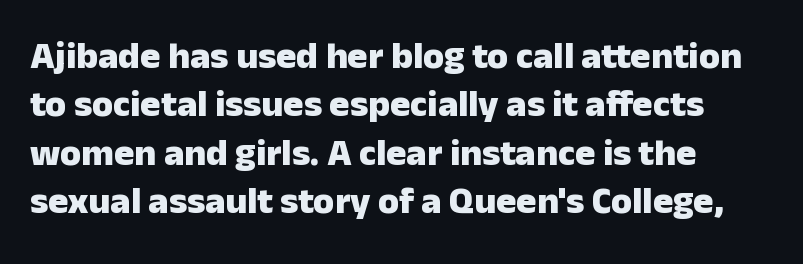
Q: Is the text bold? A: Yes.
Q: Is the text italic (slanted)? A: No, it is upright.
Q: Is the typeface a serif or a sans-serif typeface? A: Sans-serif.
Q: Is the text underlined? A: No.
Q: How is the paragraph aligned? A: Left-aligned.
Q: Is the spacing between letters normal or unusually wide? A: Normal.
Q: Is the spacing between lines tight, normal or loose? A: Normal.
Q: Width (condensed, normal, or wide)? A: Normal.
Q: Stroke contrast? A: Low.
Q: x-height? A: Medium.
Q: Monospaced? A: No.
